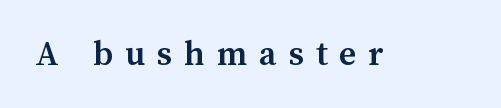
Every letter is thick-stroked: bold, no question. Tall strokes in this sample are plumb rather than angled. The passage shown has open, widely tracked lettering throughout. Note the varied advance widths — an 'i' is clearly narrower than an 'm'. Quick note: underline off.
